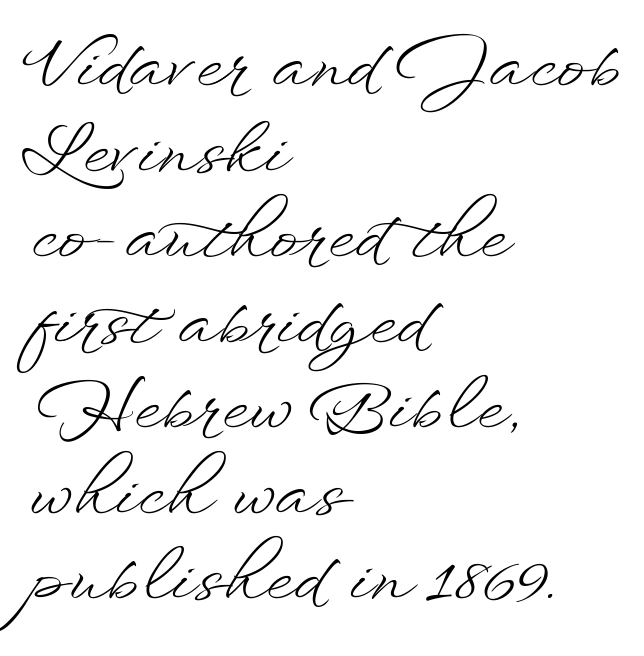
The image shows 69 px light, wide type; set left-aligned, line spacing 1.24x, normal letter spacing, not underlined; low stroke contrast and a small x-height.
